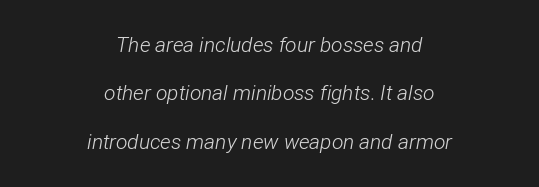
Compared with typical paragraphs, the rows here are farther apart. Here the glyphs are tracked normally, forming tight word shapes. Nobody drew a line under any word here. Weight: not bold — regular or lighter. Posture: slanted. Both edges are ragged and mirror each other, which tells us the setting is centered.
